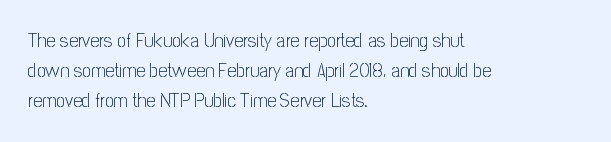
{"italic": "no", "bold": "no", "underline": "no", "align": "left", "line_spacing": "normal", "line_spacing_ratio": 1.5, "letter_spacing": "normal", "letter_spacing_em": 0.0, "glyph_px": 20}
